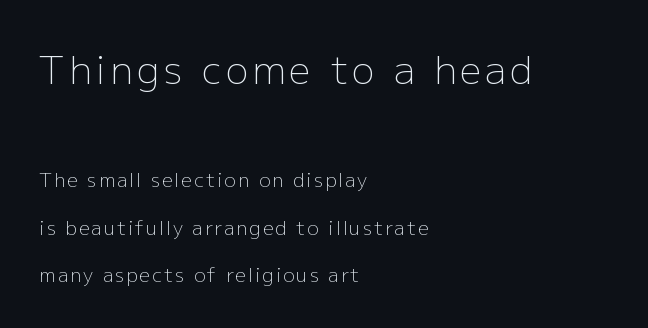
The composition opens big and finishes small. Compared with a typical body face, this is equally light or lighter still. The rendering anchors every line to the left-hand side. It's the straight-up-and-down kind of type.
